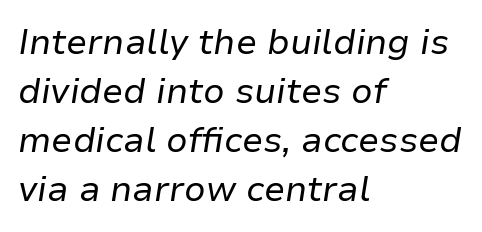
{"italic": "yes", "lean": "right", "slant_degrees": 9, "bold": "no", "weight": "regular", "width": "normal", "stroke_contrast": "low", "x_height": "medium", "monospaced": "no", "underline": "no", "align": "left", "line_spacing": "normal", "line_spacing_ratio": 1.4, "letter_spacing": "normal", "letter_spacing_em": 0.0, "glyph_px": 35}
